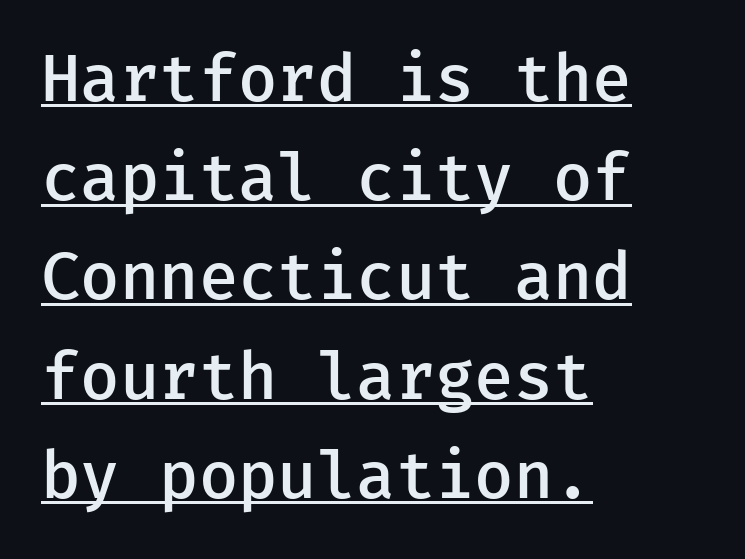
The image shows 64 px semibold sans-serif type, upright; set left-aligned, normal line spacing (1.55x), normal letter spacing, underlined; low stroke contrast and a medium x-height.
